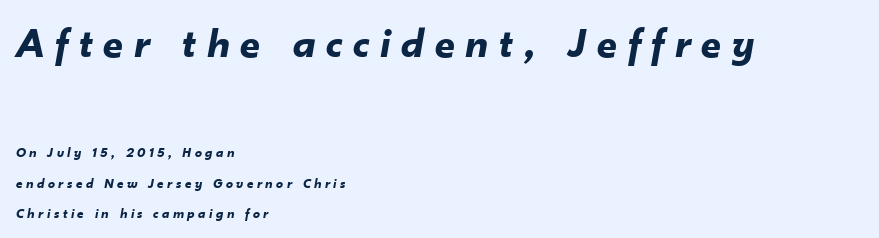
The image shows 43 px bold type, italic (leaning right); set left-aligned, loose line spacing (2.16x), unusually wide letter spacing (+0.25 em), not underlined; the first (top) block is 3.07x larger; low stroke contrast and a small x-height.
